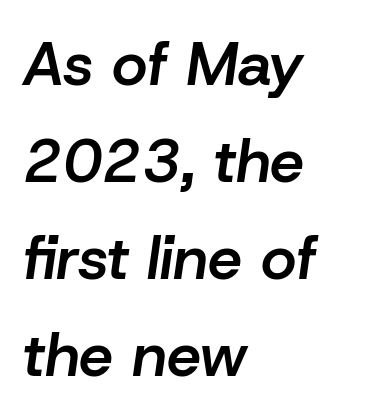
Q: Is the text bold? A: Semi-bold.
Q: Is the text italic (slanted)? A: Yes, it leans right by about 8 degrees.
Q: Is the text underlined? A: No.
Q: How is the paragraph aligned? A: Left-aligned.
Q: Is the spacing between letters normal or unusually wide? A: Normal.
Q: Is the spacing between lines tight, normal or loose? A: Normal.
Q: Width (condensed, normal, or wide)? A: Normal.
Q: Stroke contrast? A: Low.
Q: x-height? A: Medium.
Q: Monospaced? A: No.
